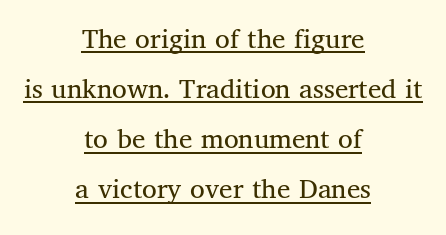
The image shows 30 px regular-weight serif type, upright; set centered, normal line spacing (1.67x), normal letter spacing, underlined; medium stroke contrast and a medium x-height.
